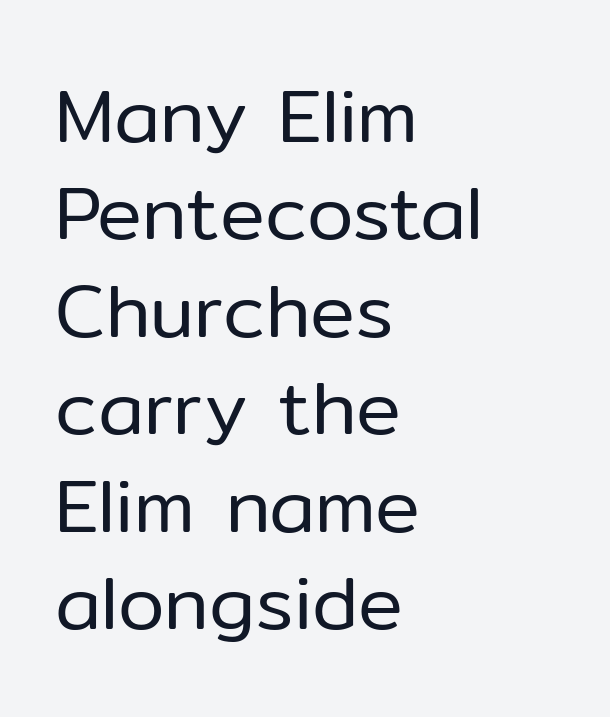
Reading down the block, your eye returns to a fixed left position each line. The typesetting does not lean heavy: it is not bold. Observe the absence of serifs on each vertical stroke in this sample. Quick note: underline off. The passage shown is typed in a proportional face where columns would drift. Is there much room between lines? A standard amount, neither cramped nor airy.
